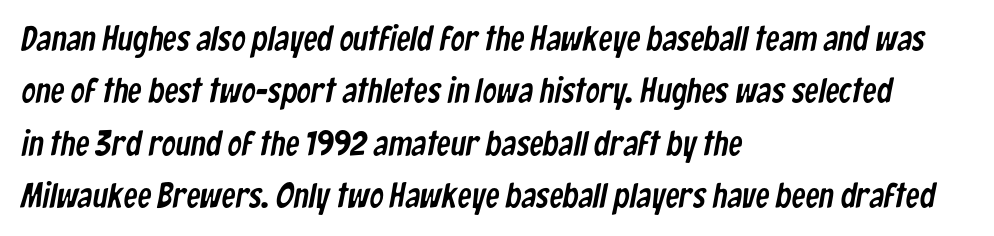
Q: Is the typeface a serif or a sans-serif typeface? A: Sans-serif.
Q: Is the text underlined? A: No.
Q: How is the paragraph aligned? A: Left-aligned.
Q: Is the spacing between letters normal or unusually wide? A: Normal.
Q: Is the spacing between lines tight, normal or loose? A: Normal.
Q: Width (condensed, normal, or wide)? A: Condensed.
Q: Stroke contrast? A: Low.
Q: x-height? A: Medium.
Q: Monospaced? A: No.
